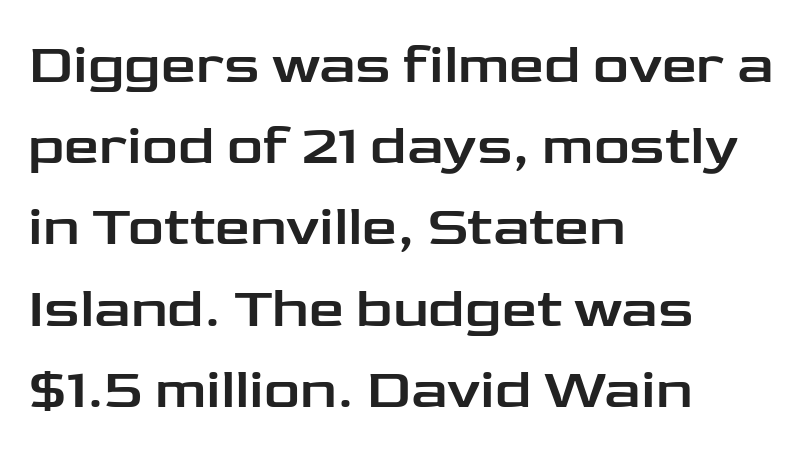
The image shows 56 px wide sans-serif type, upright; set left-aligned, normal line spacing (1.45x), normal letter spacing, not underlined; low stroke contrast and a medium x-height.
